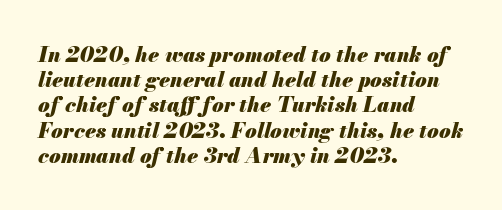
Q: Is the text bold? A: Yes.
Q: Is the text italic (slanted)? A: Yes, it leans right by about 13 degrees.
Q: Is the text underlined? A: No.
Q: How is the paragraph aligned? A: Left-aligned.
Q: Is the spacing between letters normal or unusually wide? A: Normal.
